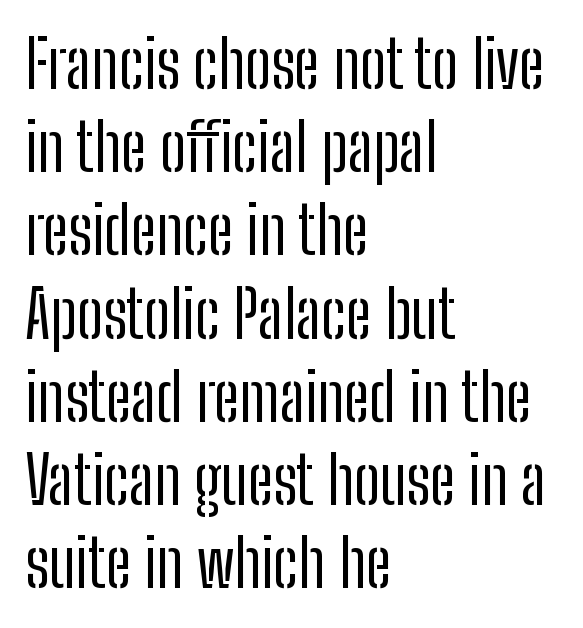
The image shows 65 px regular-weight, condensed sans-serif type, upright; set left-aligned, normal line spacing (1.28x), normal letter spacing, not underlined; low stroke contrast and a medium x-height.
